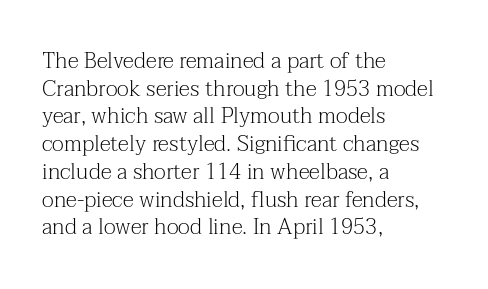
Q: Is the text bold? A: No.
Q: Is the text italic (slanted)? A: No, it is upright.
Q: Is the text underlined? A: No.
Q: How is the paragraph aligned? A: Left-aligned.
Q: Is the spacing between letters normal or unusually wide? A: Normal.
Q: Is the spacing between lines tight, normal or loose? A: Normal.
